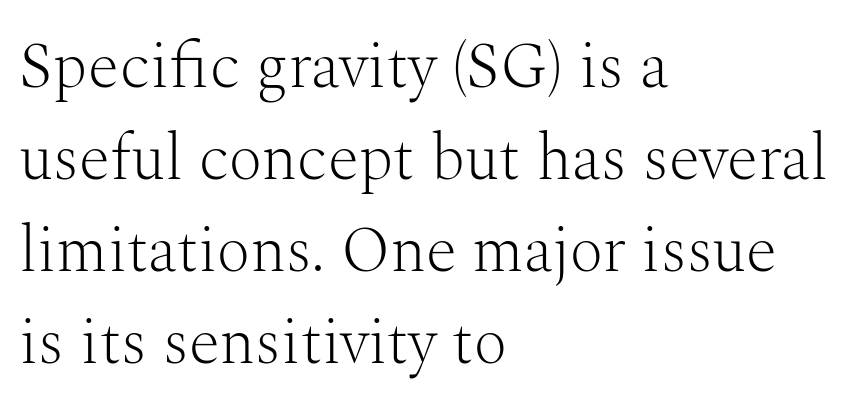
Successive baselines arrive at the customary interval. Think of a printed novel: that variable character pitch is what you see here. This rendering uses left alignment, leaving the right contour irregular. The font is comparable to plain body text, perhaps lighter. Posture: straight, roman, zero tilt. A typesetter would call this zero additional tracking.
